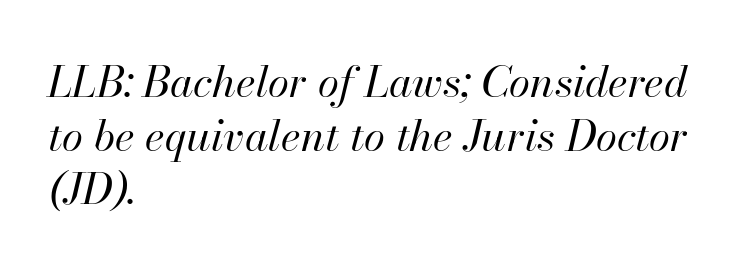
The image shows 43 px regular-weight type, italic (leaning right); set left-aligned, normal line spacing (1.25x), normal letter spacing, not underlined; high stroke contrast and a small x-height.
